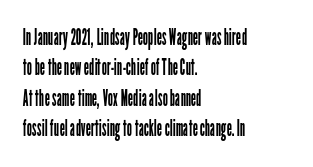
The image shows 23 px text type, upright; set left-aligned, normal line spacing (1.32x), normal letter spacing, not underlined.
